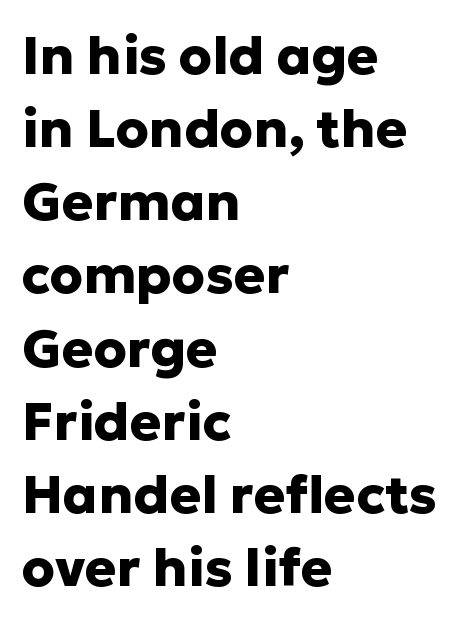
Q: Is the text bold? A: Yes.
Q: Is the text italic (slanted)? A: No, it is upright.
Q: Is the typeface a serif or a sans-serif typeface? A: Sans-serif.
Q: Is the text underlined? A: No.
Q: How is the paragraph aligned? A: Left-aligned.
Q: Is the spacing between letters normal or unusually wide? A: Normal.
Q: Is the spacing between lines tight, normal or loose? A: Normal.
Q: Width (condensed, normal, or wide)? A: Normal.
Q: Stroke contrast? A: Low.
Q: x-height? A: Medium.
Q: Monospaced? A: No.
